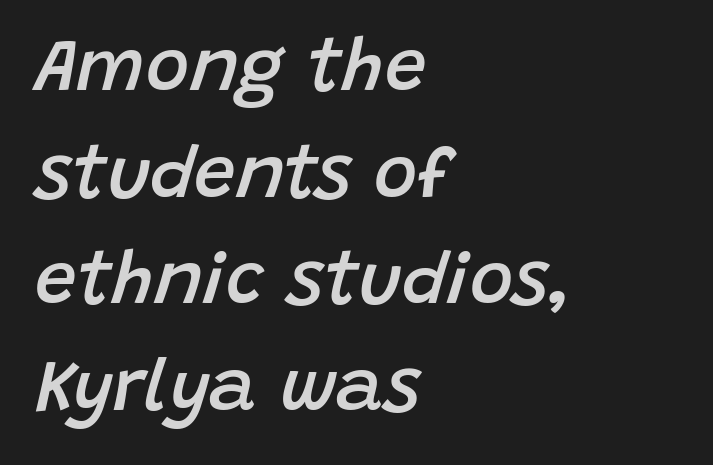
The image shows 74 px semibold type, italic (leaning right); set left-aligned, normal line spacing (1.44x), normal letter spacing, not underlined; low stroke contrast and a large x-height.
